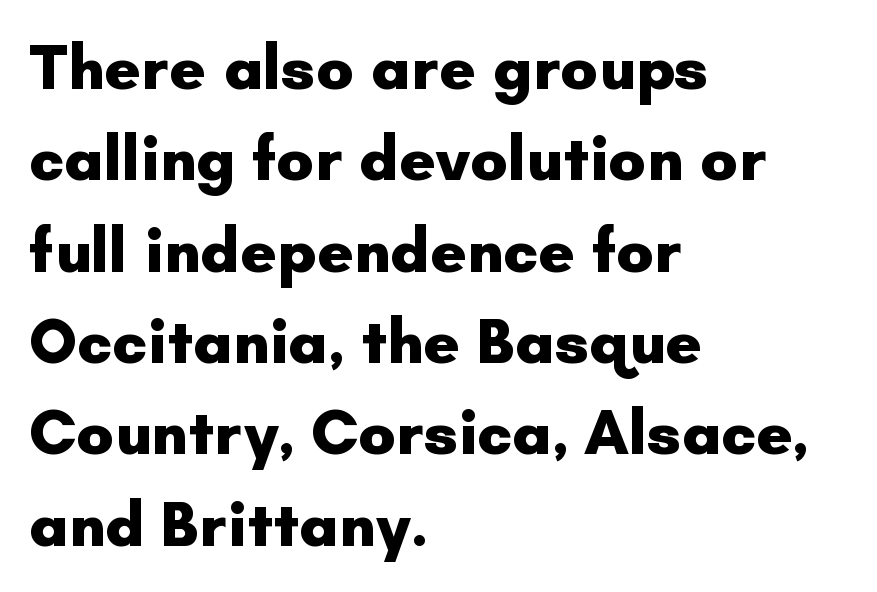
The image shows 63 px heavy sans-serif type, upright; set left-aligned, normal line spacing (1.45x), normal letter spacing, not underlined; low stroke contrast and a small x-height.
